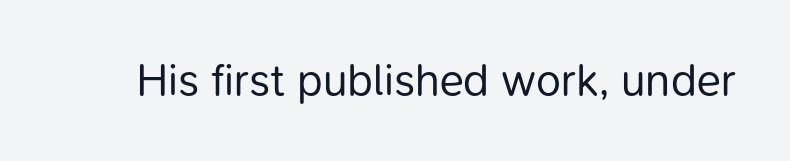
The image shows 45 px regular-weight sans-serif type, upright; set normal letter spacing, not underlined; low stroke contrast and a medium x-height.
